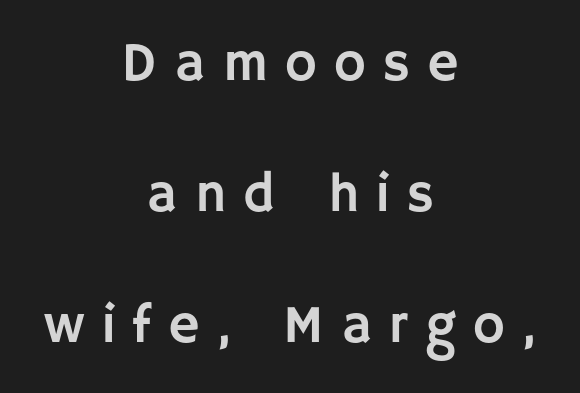
You can tell from the bare stems that sans-serif type was used. Underline: absent. In CSS terms this would be text-align: center. The font's upright variant was chosen for this text. What stands out about the letter spacing? Its width — letters are far apart.
